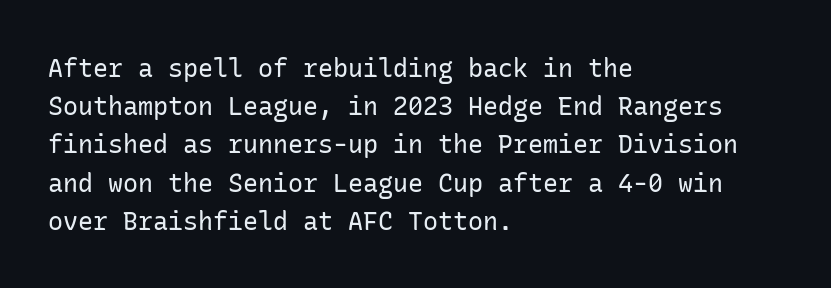
The image shows 25 px text type, upright; set left-aligned, normal line spacing (1.53x), normal letter spacing, not underlined.
